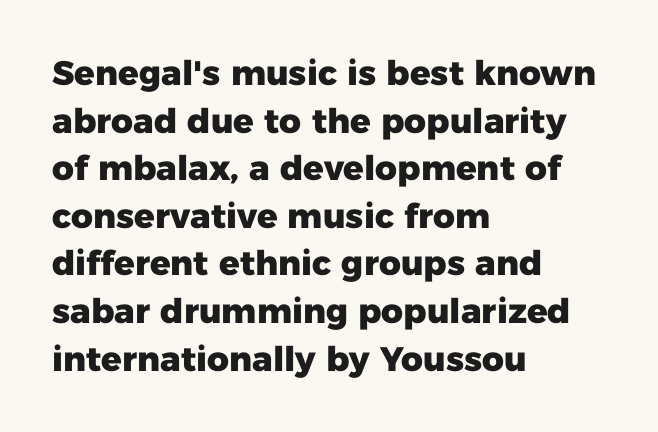
{"serif": "no", "italic": "no", "bold": "yes", "weight": "heavy", "width": "normal", "stroke_contrast": "low", "x_height": "medium", "monospaced": "no", "underline": "no", "align": "left", "line_spacing": "normal", "line_spacing_ratio": 1.4, "letter_spacing": "normal", "letter_spacing_em": 0.0, "glyph_px": 34}
